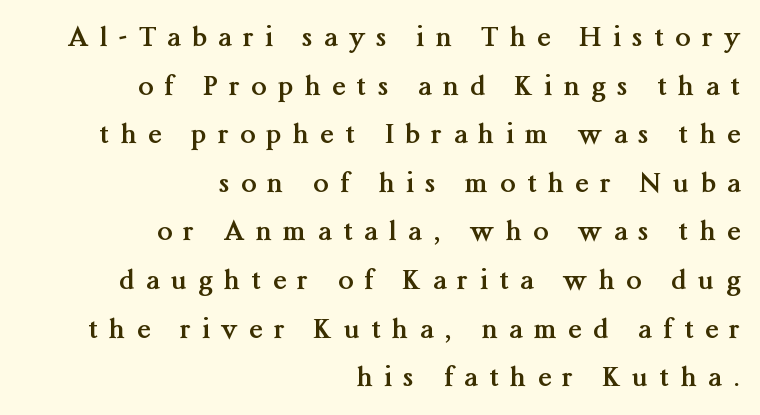
Q: Is the text bold? A: Yes.
Q: Is the text italic (slanted)? A: No, it is upright.
Q: Is the text underlined? A: No.
Q: How is the paragraph aligned? A: Right-aligned.
Q: Is the spacing between letters normal or unusually wide? A: Unusually wide.
